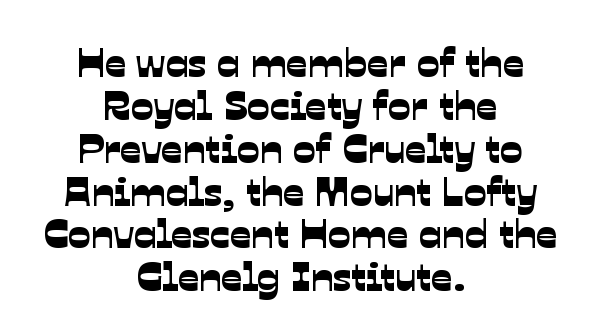
The image shows 42 px sans-serif type; set centered, tight line spacing (1.02x), normal letter spacing, not underlined; low stroke contrast and a medium x-height.
